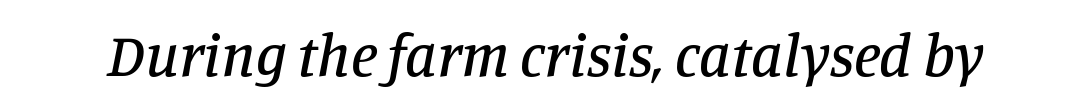
{"serif": "yes", "italic": "yes", "lean": "right", "slant_degrees": 11, "width": "normal", "stroke_contrast": "low", "x_height": "large", "monospaced": "no", "underline": "no", "letter_spacing": "normal", "letter_spacing_em": 0.0, "glyph_px": 61}
